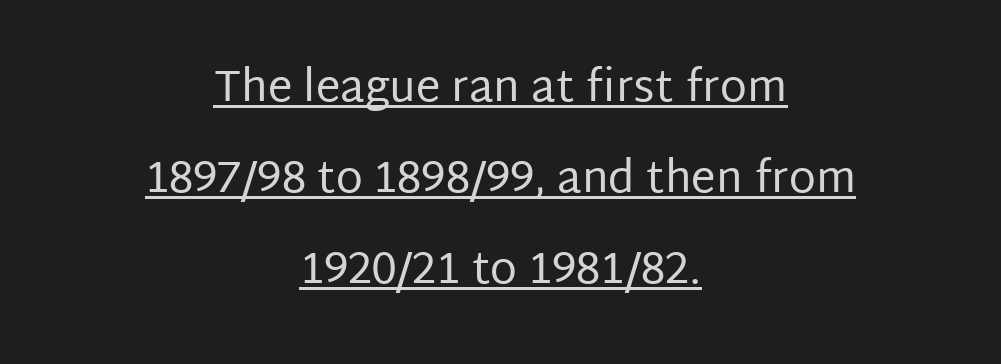
{"serif": "no", "italic": "no", "bold": "no", "weight": "regular", "width": "normal", "stroke_contrast": "low", "x_height": "large", "monospaced": "no", "underline": "yes", "align": "center", "line_spacing": "loose", "line_spacing_ratio": 2.07, "letter_spacing": "normal", "letter_spacing_em": 0.0, "glyph_px": 44}
